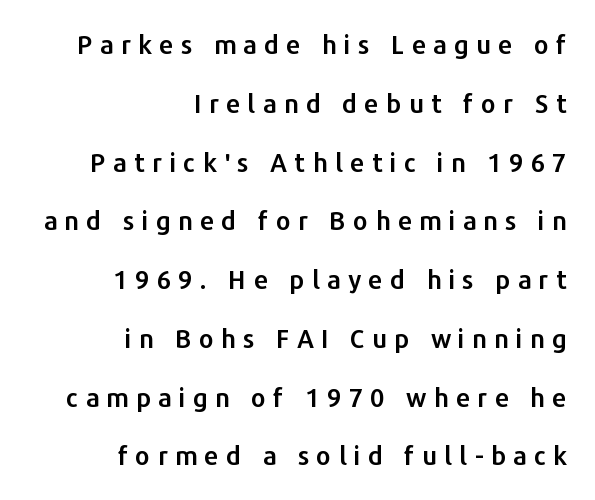
Italic: no, the glyphs are upright roman. Reading down the block, your eye finds every line finishing at a fixed right position. Letters rest on an invisible, unmarked baseline. Tracking here is generous; glyphs stand well apart from one another. One glance says open: line gaps are wider than usual.
